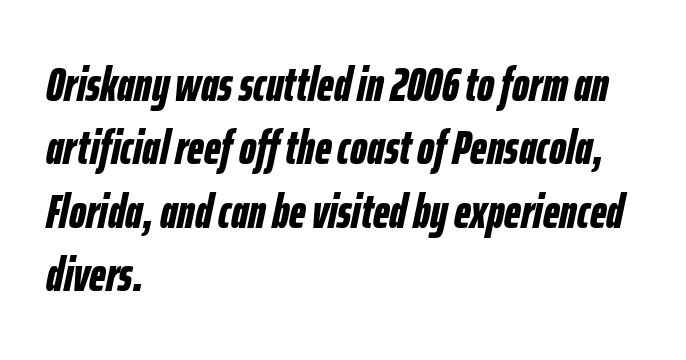
The specimen reads as italic at a glance. These lines are rendered in a variable-pitch font. The gaps between neighbouring characters are ordinary and unremarkable. Check under the words: just untouched page.
